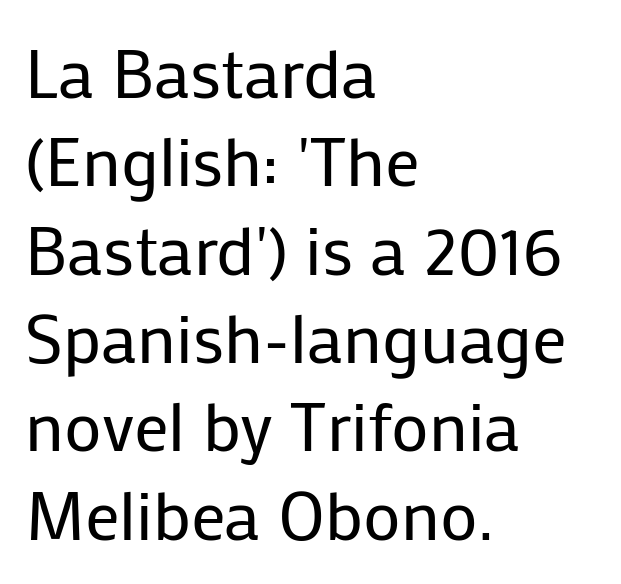
{"serif": "no", "italic": "no", "bold": "no", "weight": "regular", "width": "normal", "stroke_contrast": "low", "x_height": "medium", "monospaced": "no", "underline": "no", "align": "left", "line_spacing": "normal", "line_spacing_ratio": 1.28, "letter_spacing": "normal", "letter_spacing_em": 0.0, "glyph_px": 69}
